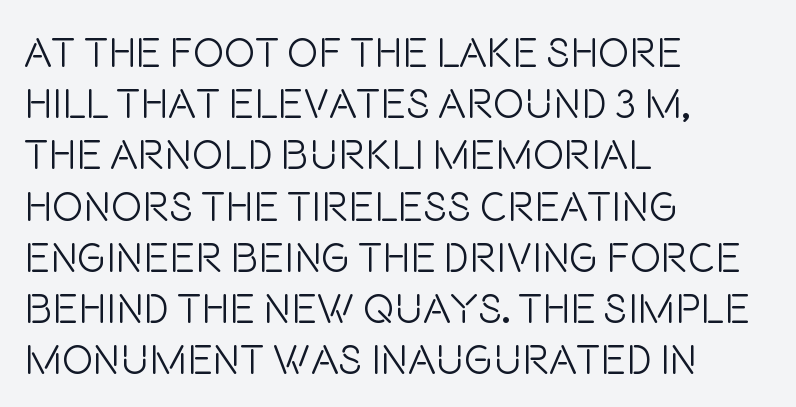
Q: Is the text bold? A: No.
Q: Is the text italic (slanted)? A: No, it is upright.
Q: Is the typeface a serif or a sans-serif typeface? A: Sans-serif.
Q: Is the text underlined? A: No.
Q: How is the paragraph aligned? A: Left-aligned.
Q: Is the spacing between letters normal or unusually wide? A: Normal.
Q: Width (condensed, normal, or wide)? A: Condensed.
Q: Stroke contrast? A: Low.
Q: x-height? A: Large.
Q: Monospaced? A: No.
